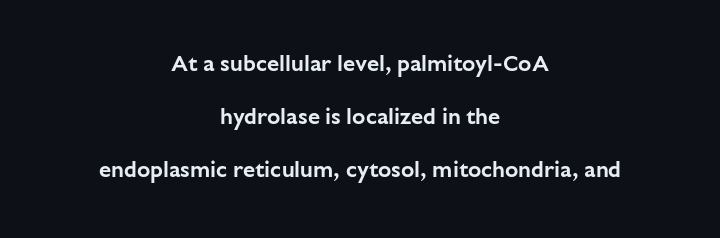
The image shows 22 px text type, upright; set centered, loose line spacing (2.41x), normal letter spacing, not underlined.
